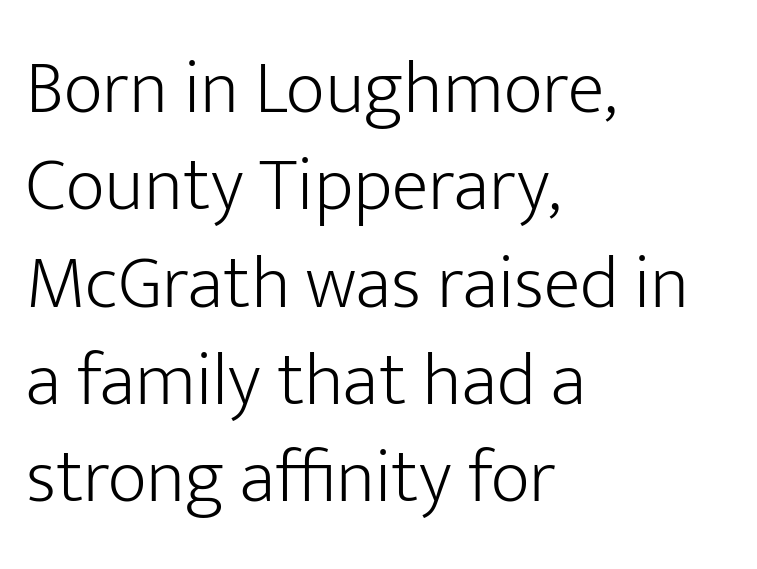
Each word holds together tightly as a unit, with standard inter-letter gaps. Only glyphs here, with clear space below each row. The text was rendered using a sans face with plain stroke endings. These lines sit exactly where default settings would place them. The strokes are not fattened; the text isn't bold. A typesetter would mark this as roman, not italic.
